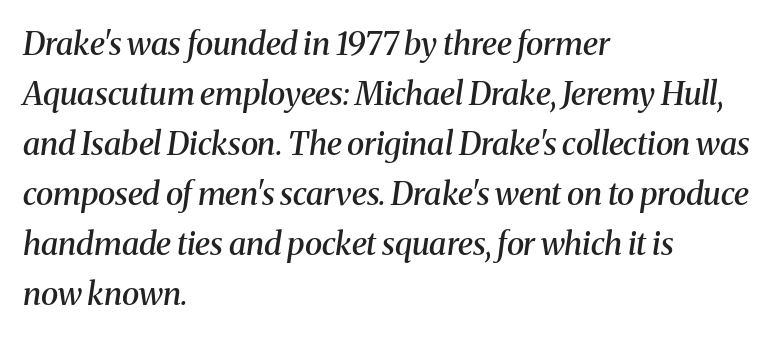
{"serif": "yes", "italic": "yes", "lean": "right", "slant_degrees": 8, "bold": "semi", "weight": "semibold", "width": "normal", "stroke_contrast": "medium", "x_height": "medium", "monospaced": "no", "underline": "no", "align": "left", "line_spacing": "normal", "line_spacing_ratio": 1.56, "letter_spacing": "normal", "letter_spacing_em": 0.0, "glyph_px": 32}
